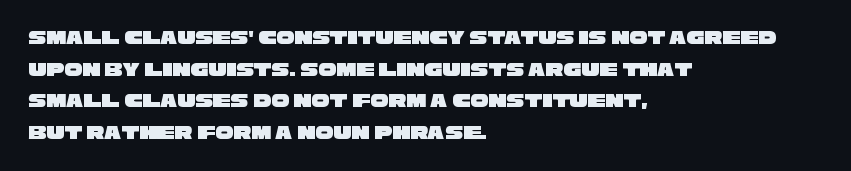
Line starts are locked; line ends wander. Beneath every word, the page is bare. The letterforms sit shoulder to shoulder at normal distance. What's the leading like? Ordinary, nothing unusual.
